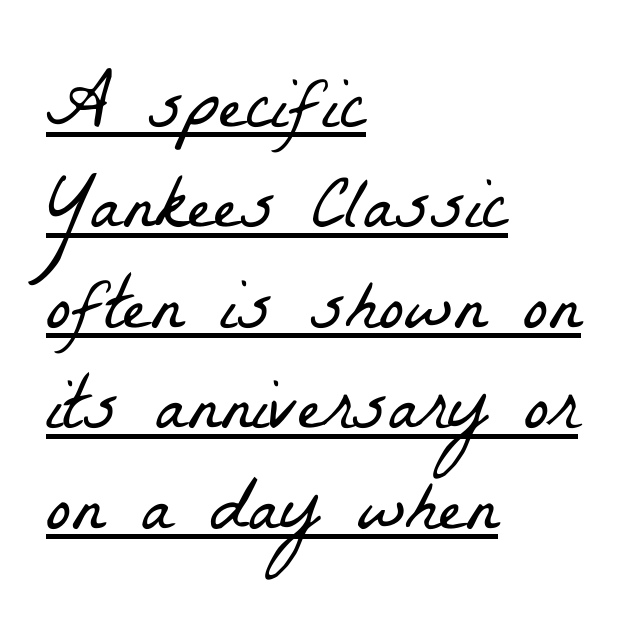
{"serif": "yes", "bold": "no", "weight": "light", "width": "condensed", "stroke_contrast": "low", "x_height": "medium", "monospaced": "no", "underline": "yes", "align": "left", "line_spacing": "normal", "line_spacing_ratio": 1.34, "letter_spacing": "normal", "letter_spacing_em": 0.0, "glyph_px": 75}
